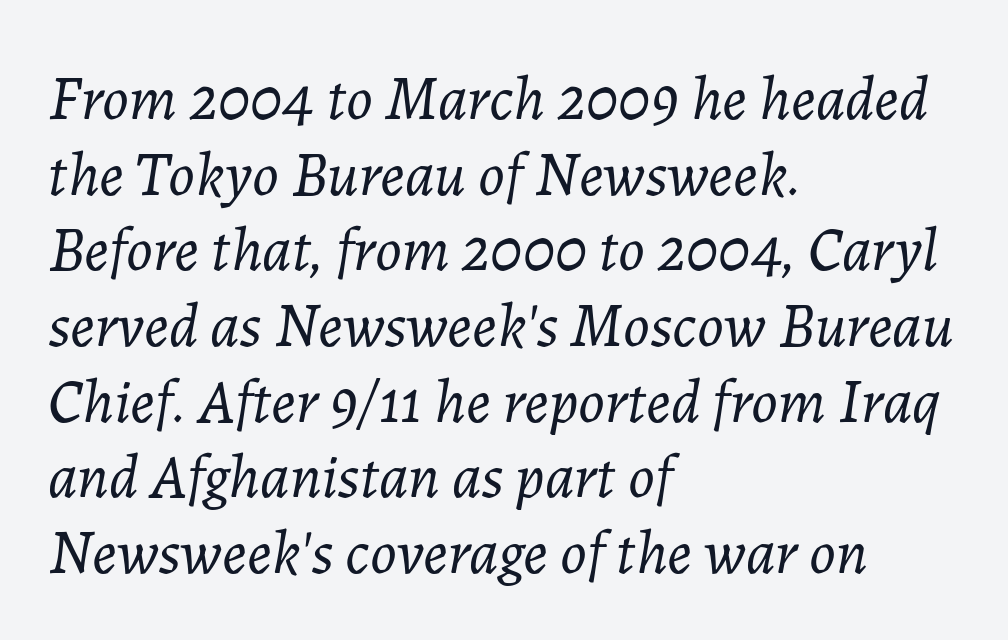
The image shows 62 px light type, italic (leaning right); set left-aligned, line spacing 1.22x, normal letter spacing, not underlined; low stroke contrast and a medium x-height.
